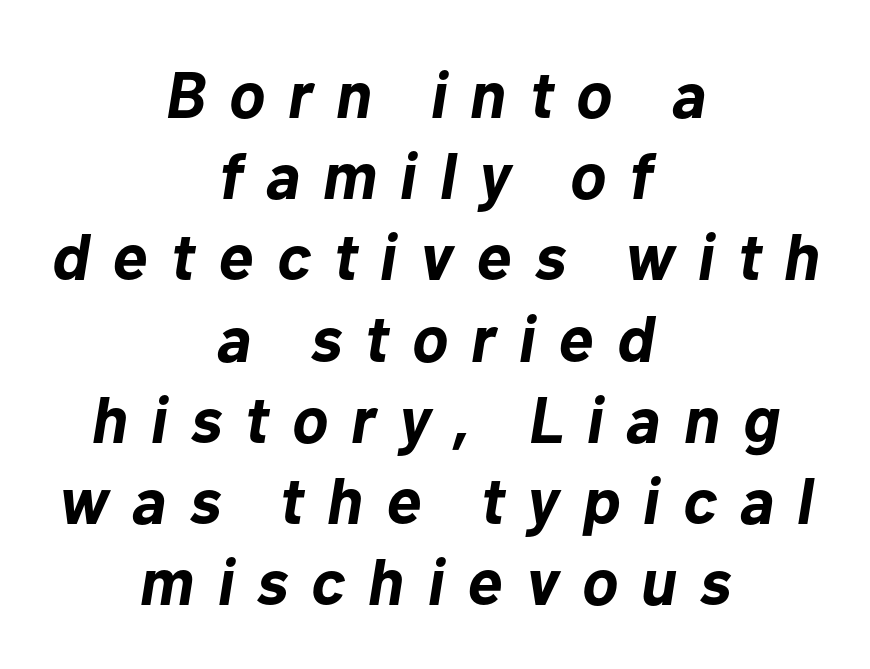
The image shows 66 px bold type, italic (leaning right); set centered, line spacing 1.23x, unusually wide letter spacing (+0.35 em), not underlined; low stroke contrast and a medium x-height.
